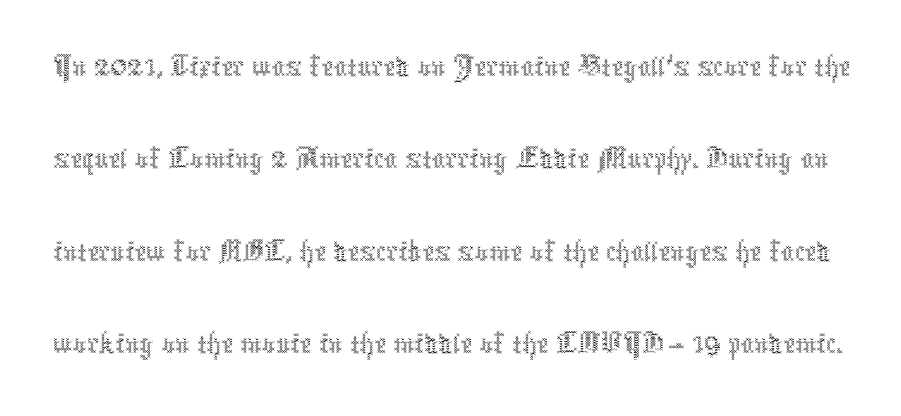
{"italic": "no", "bold": "no", "weight": "thin", "width": "condensed", "x_height": "medium", "monospaced": "no", "underline": "no", "line_spacing": "normal", "line_spacing_ratio": 1.38, "letter_spacing": "normal", "letter_spacing_em": 0.0, "glyph_px": 67}
